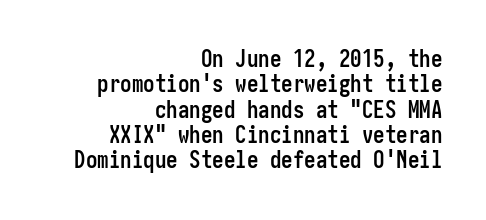
Line spacing here is tight. You'd pick this weight for a headline — it's a proper bold. Every row of glyphs terminates at an identical x-position on the right. The letters sit at their default tracking, neither squeezed nor spread. The zone under the glyphs is completely vacant.
